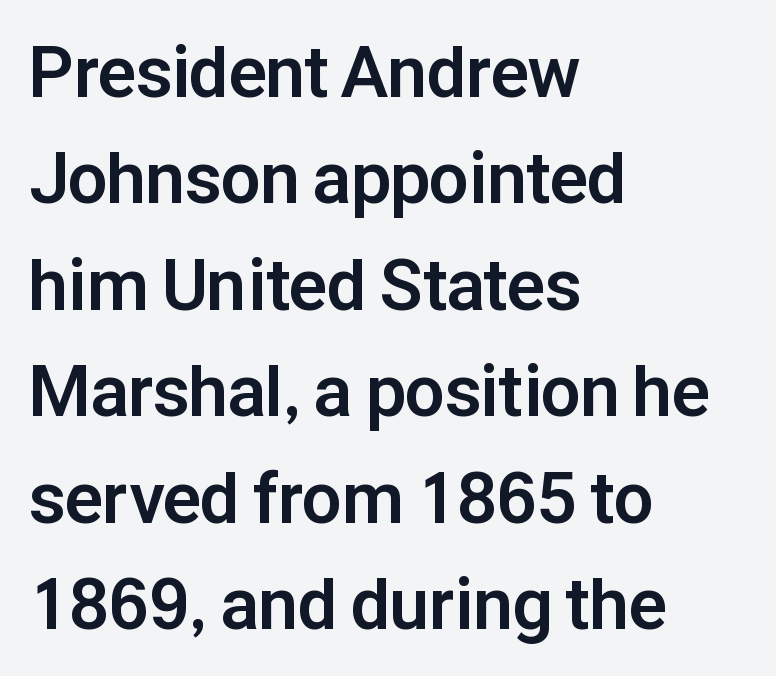
Look at the bottom of the vertical strokes: they stop flat, with no serifs. Compared with an ordinary text face, these strokes are far heavier — a full bold. This sample is left-justified, so line endings fall wherever the words run out. Does the lettering tilt? It doesn't — this is upright. A typesetter would call this leading conventional body-copy spacing. Letter spacing: default.
